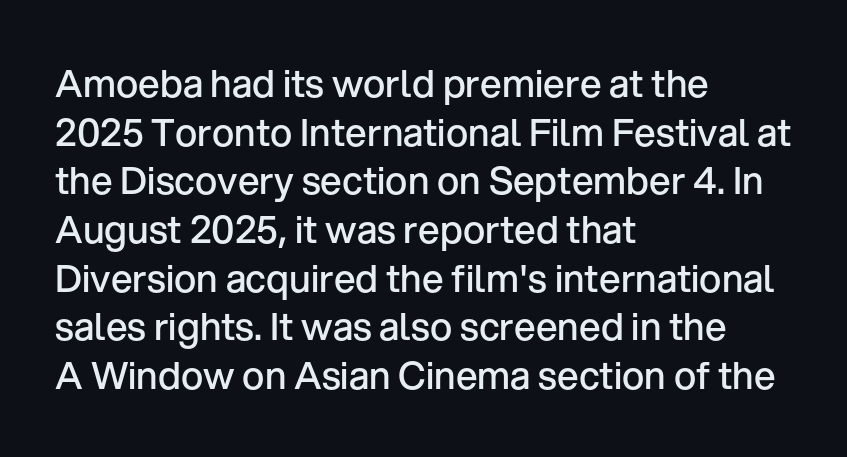
The image shows 38 px semibold sans-serif type, upright; set left-aligned, normal line spacing (1.28x), normal letter spacing, not underlined; low stroke contrast and a medium x-height.
